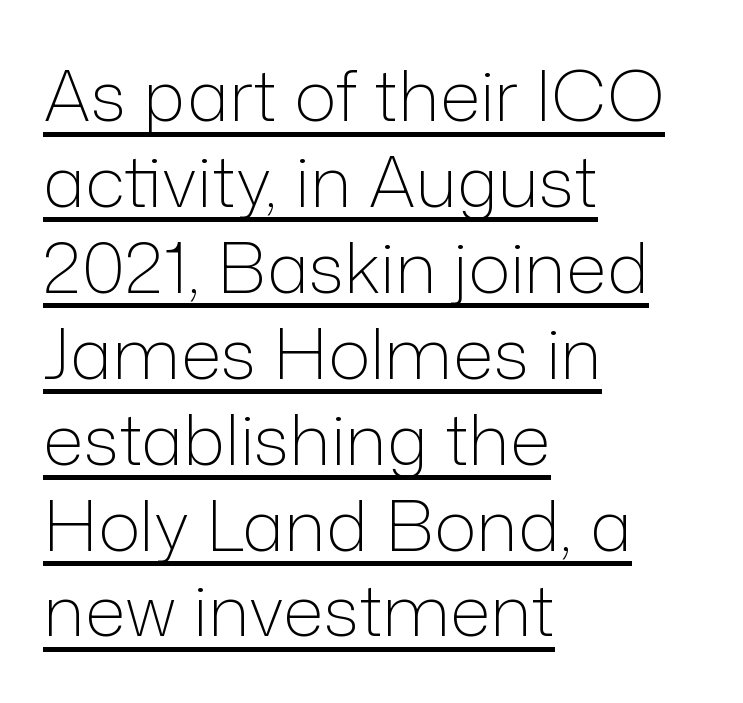
The paragraph has a hard left edge and a soft right edge. Unlike italic type, these characters show no tilt at all. The font sits on the lighter half of the weight spectrum, regular included. Spacing between characters is what you'd get straight out of the box.
